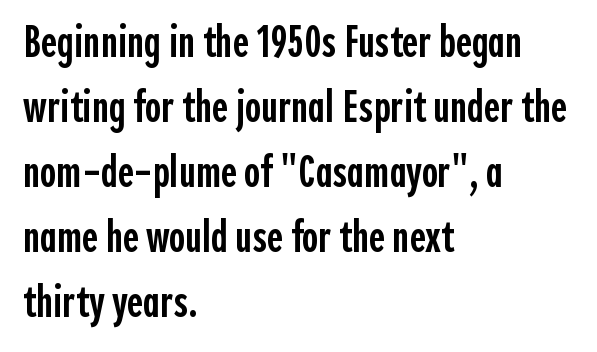
The block of text has a typical density, with ordinary space between rows. Letterform terminals end flat and unadorned throughout the passage. Each letter keeps its own natural width here, so spacing adapts to shape. Words appear dense and cohesive because spacing is normal. All the whitespace from short lines collects on the right. Check the space under the baseline: it is left empty.
